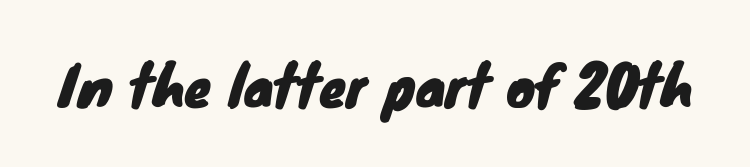
{"serif": "no", "width": "normal", "stroke_contrast": "low", "x_height": "small", "monospaced": "no", "underline": "no", "letter_spacing": "normal", "letter_spacing_em": 0.0, "glyph_px": 54}
